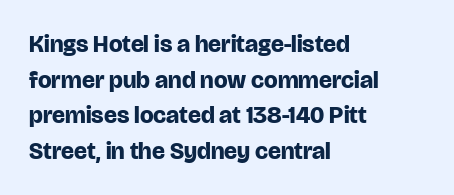
Its strokes are broad and dark, the hallmark of bold type. Short and long lines alike share a common starting point at left. Reading down the column, the eye jumps a familiar distance to each next line. Bare-footed words on every line.
